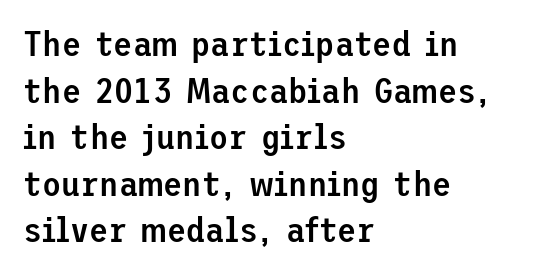
{"serif": "no", "italic": "no", "bold": "semi", "weight": "semibold", "width": "normal", "stroke_contrast": "low", "x_height": "medium", "underline": "no", "align": "left", "line_spacing": "normal", "line_spacing_ratio": 1.33, "letter_spacing": "normal", "letter_spacing_em": 0.0, "glyph_px": 35}
